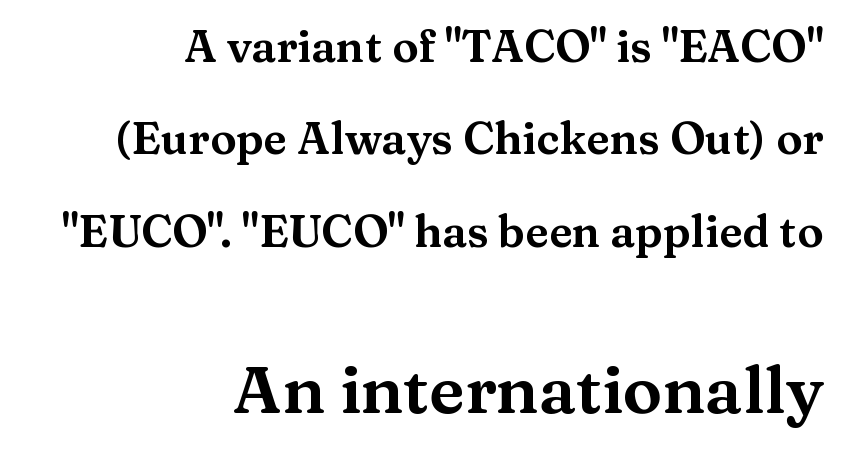
This sample is right-justified, so line beginnings fall wherever the words allow. The vertical gap from one line to the next is large. The passage shown has conventional tracking throughout. Note: serifs present on the glyphs. Plain, unruled lines of type. The composition opens small and finishes big.
